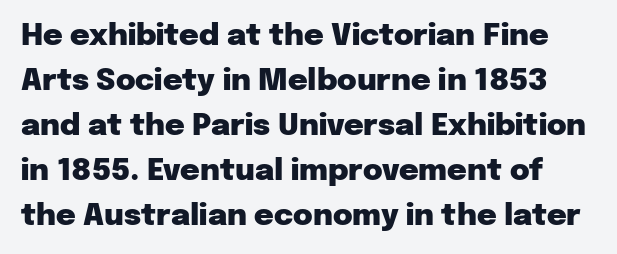
The image shows 30 px heavy sans-serif type, upright; set normal line spacing (1.5x), normal letter spacing, not underlined; low stroke contrast and a medium x-height.
